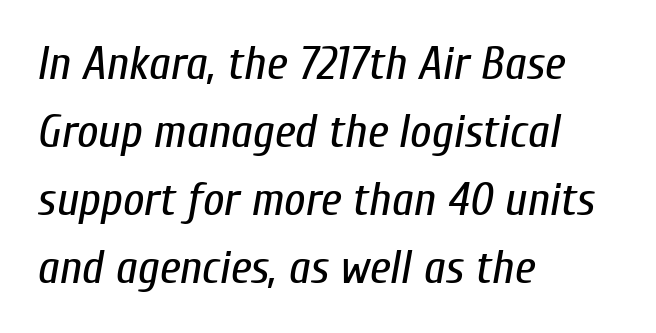
{"italic": "yes", "lean": "right", "slant_degrees": 10, "bold": "no", "weight": "regular", "width": "condensed", "stroke_contrast": "low", "x_height": "medium", "monospaced": "no", "underline": "no", "align": "left", "line_spacing": "normal", "line_spacing_ratio": 1.45, "letter_spacing": "normal", "letter_spacing_em": 0.0, "glyph_px": 47}
